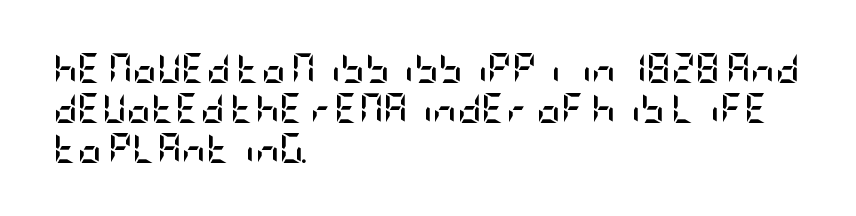
The baseline area is clear. The letters are bold, with thick, heavy strokes. This block has exactly the height ordinary leading produces. Compared with typical body copy, the letter spacing here is the same. Every row of glyphs begins at an identical x-position on the left. Every character sits straight up, as roman type does.
